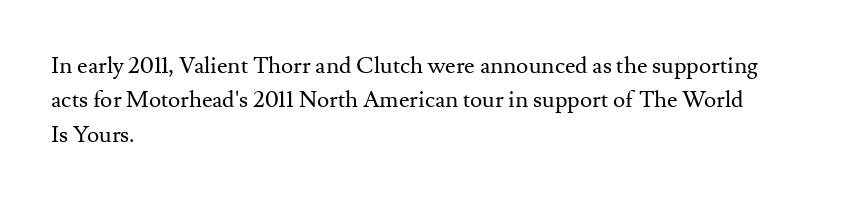
Q: Is the text bold? A: No.
Q: Is the text italic (slanted)? A: No, it is upright.
Q: Is the text underlined? A: No.
Q: How is the paragraph aligned? A: Left-aligned.
Q: Is the spacing between letters normal or unusually wide? A: Normal.
Q: Is the spacing between lines tight, normal or loose? A: Normal.
